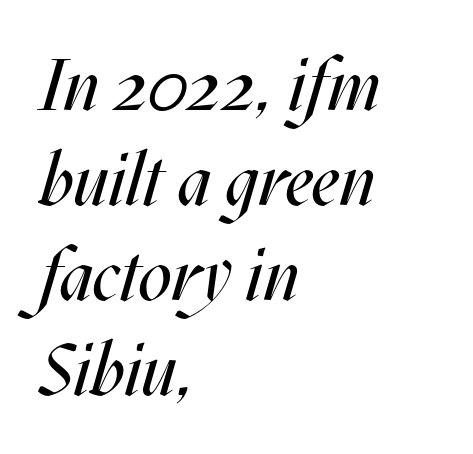
Q: Is the text bold? A: No.
Q: Is the text italic (slanted)? A: Yes, it leans right by about 17 degrees.
Q: Is the text underlined? A: No.
Q: How is the paragraph aligned? A: Left-aligned.
Q: Is the spacing between letters normal or unusually wide? A: Normal.
Q: Is the spacing between lines tight, normal or loose? A: Normal.
Q: Width (condensed, normal, or wide)? A: Condensed.
Q: Stroke contrast? A: Medium.
Q: x-height? A: Large.
Q: Monospaced? A: No.
